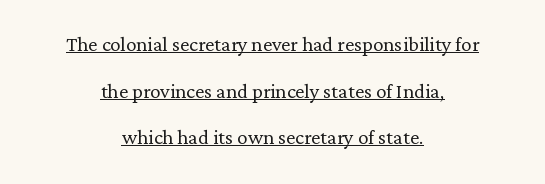
{"italic": "no", "bold": "no", "underline": "yes", "align": "center", "line_spacing_ratio": 1.79, "letter_spacing": "normal", "letter_spacing_em": 0.0, "glyph_px": 26}
